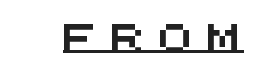
The image shows 29 px wide sans-serif type, monospaced; set unusually wide letter spacing (+0.46 em), underlined; medium stroke contrast and a large x-height.
